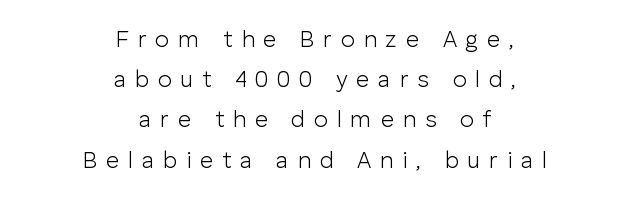
The font sits on the lighter half of the weight spectrum, regular included. Short note: letters widely spaced. Typeset on center — no edge is straight. Any mark beneath the type? The region is blank. When letters stand straight like this, we call the style roman or upright.
